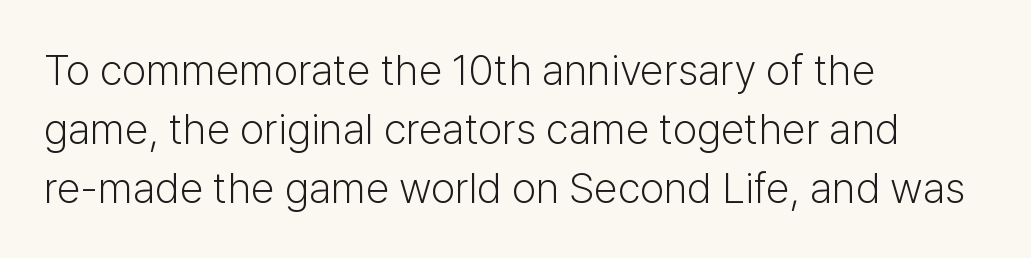
{"serif": "no", "italic": "no", "bold": "no", "weight": "light", "width": "normal", "stroke_contrast": "low", "x_height": "medium", "monospaced": "no", "underline": "no", "align": "left", "line_spacing": "normal", "line_spacing_ratio": 1.37, "letter_spacing": "normal", "letter_spacing_em": 0.0, "glyph_px": 43}
